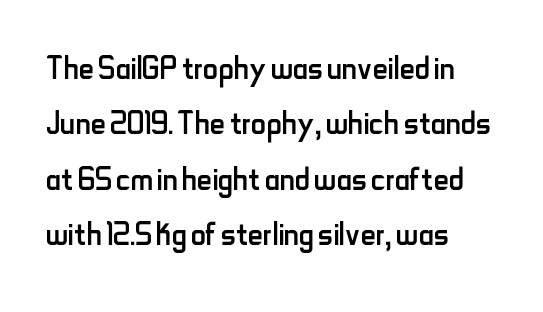
{"serif": "no", "italic": "no", "bold": "no", "weight": "regular", "width": "condensed", "stroke_contrast": "low", "x_height": "small", "monospaced": "no", "underline": "no", "align": "left", "line_spacing": "normal", "line_spacing_ratio": 1.32, "letter_spacing": "normal", "letter_spacing_em": 0.0, "glyph_px": 42}
